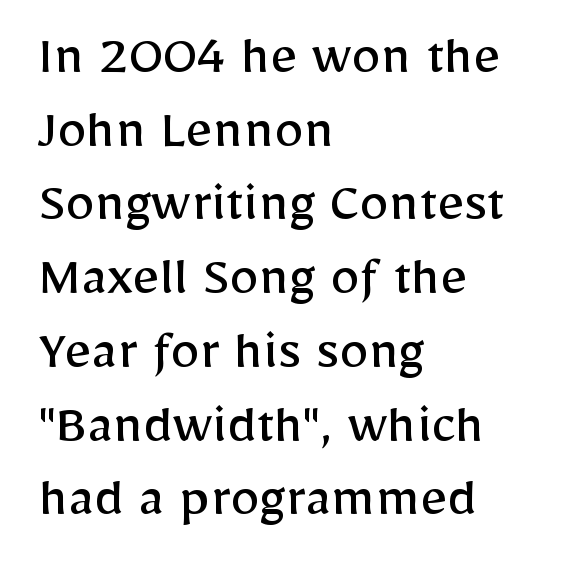
Q: Is the text bold? A: No.
Q: Is the text italic (slanted)? A: No, it is upright.
Q: Is the typeface a serif or a sans-serif typeface? A: Sans-serif.
Q: Is the text underlined? A: No.
Q: How is the paragraph aligned? A: Left-aligned.
Q: Is the spacing between letters normal or unusually wide? A: Normal.
Q: Is the spacing between lines tight, normal or loose? A: Normal.
Q: Width (condensed, normal, or wide)? A: Normal.
Q: Stroke contrast? A: Low.
Q: x-height? A: Medium.
Q: Monospaced? A: No.
